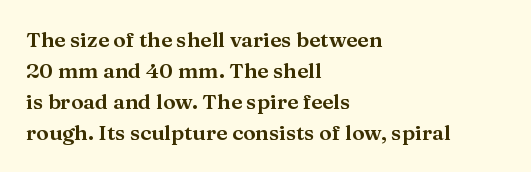
There is no visible air inserted between adjacent glyphs. Alignment: flush left. The words here are not underlined. The axis of the letterforms is exactly vertical. The designer left line spacing at the default.
